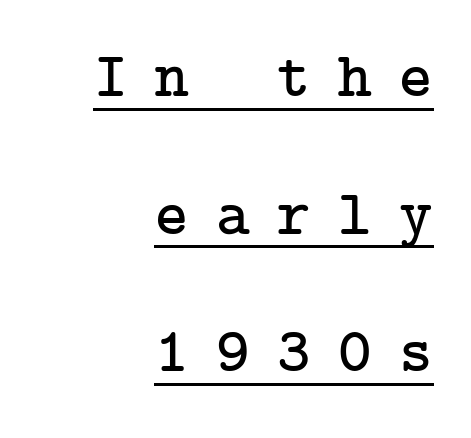
The image shows 64 px serif type, upright; set right-aligned, loose line spacing (2.15x), unusually wide letter spacing (+0.43 em), underlined; low stroke contrast and a medium x-height.
